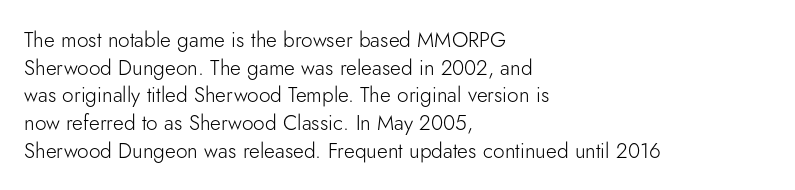
Every stem runs plumb, perpendicular to the baseline. Leftover space on each line is placed entirely after the last word. Check the space under the baseline: it is left empty. This reads as an unemphasized weight, regular at the heaviest. Caption: standard tracking, unaltered.
